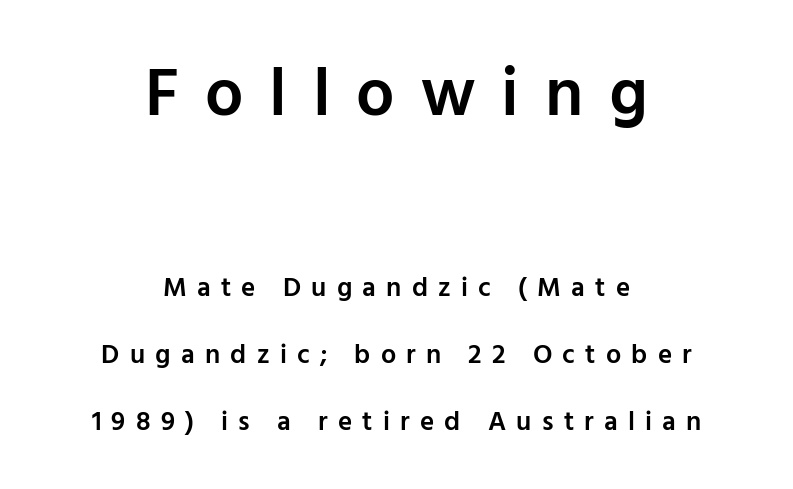
Q: Is the text bold? A: Semi-bold.
Q: Is the text italic (slanted)? A: No, it is upright.
Q: Is the typeface a serif or a sans-serif typeface? A: Sans-serif.
Q: Is the text underlined? A: No.
Q: How is the paragraph aligned? A: Centered.
Q: Is the spacing between letters normal or unusually wide? A: Unusually wide.
Q: Is the spacing between lines tight, normal or loose? A: Loose.
Q: Which block of text is set in a larger size, the first (top) or the second (bottom)? A: The first (top) one.
Q: Width (condensed, normal, or wide)? A: Normal.
Q: Stroke contrast? A: Low.
Q: x-height? A: Medium.
Q: Monospaced? A: No.
